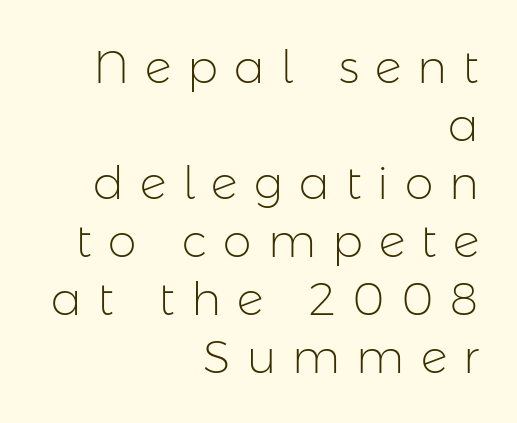
Q: Is the text bold? A: No.
Q: Is the text italic (slanted)? A: No, it is upright.
Q: Is the typeface a serif or a sans-serif typeface? A: Sans-serif.
Q: Is the text underlined? A: No.
Q: How is the paragraph aligned? A: Right-aligned.
Q: Is the spacing between letters normal or unusually wide? A: Unusually wide.
Q: Is the spacing between lines tight, normal or loose? A: Normal.
Q: Width (condensed, normal, or wide)? A: Normal.
Q: Stroke contrast? A: Low.
Q: x-height? A: Medium.
Q: Monospaced? A: No.
